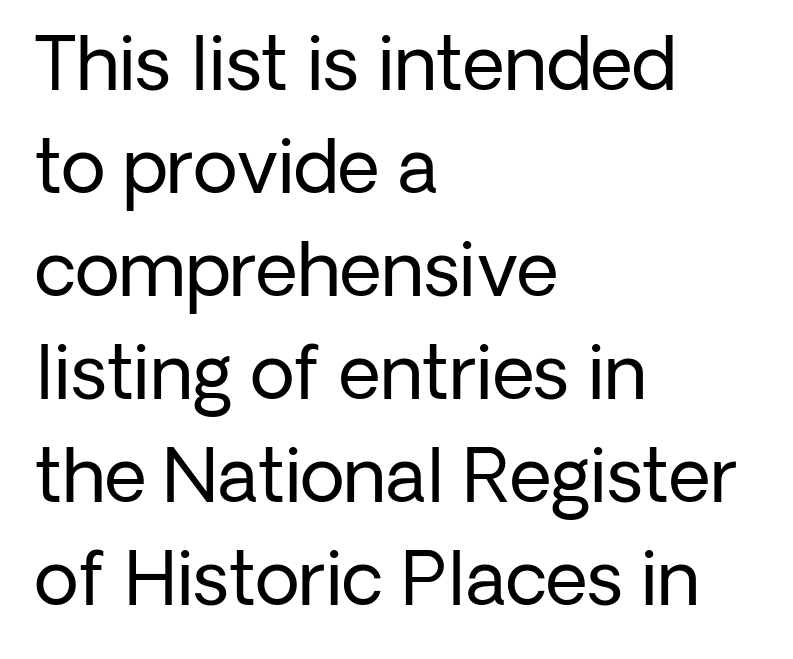
Is there any slant? The stems are plumb. The designer left line spacing at the default. The typeface has the unassuming heft of standard copy or less. Only glyphs here, with clear space below each row.
